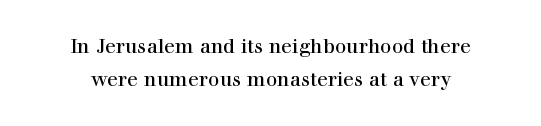
{"italic": "no", "underline": "no", "align": "center", "line_spacing": "normal", "line_spacing_ratio": 1.66, "letter_spacing": "normal", "letter_spacing_em": 0.0, "glyph_px": 20}
